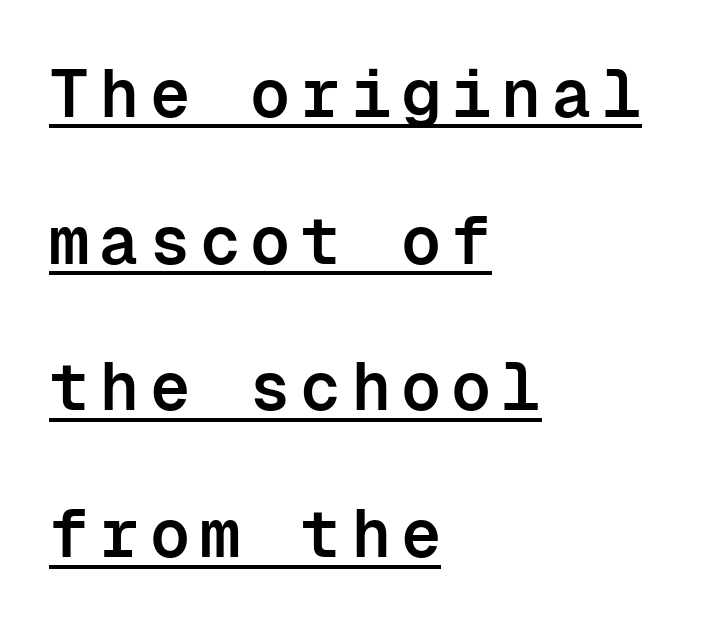
Q: Is the text bold? A: Semi-bold.
Q: Is the text italic (slanted)? A: No, it is upright.
Q: Is the typeface a serif or a sans-serif typeface? A: Sans-serif.
Q: Is the text underlined? A: Yes.
Q: How is the paragraph aligned? A: Left-aligned.
Q: Is the spacing between lines tight, normal or loose? A: Loose.
Q: Width (condensed, normal, or wide)? A: Normal.
Q: Stroke contrast? A: Low.
Q: x-height? A: Medium.
Q: Monospaced? A: Yes.
